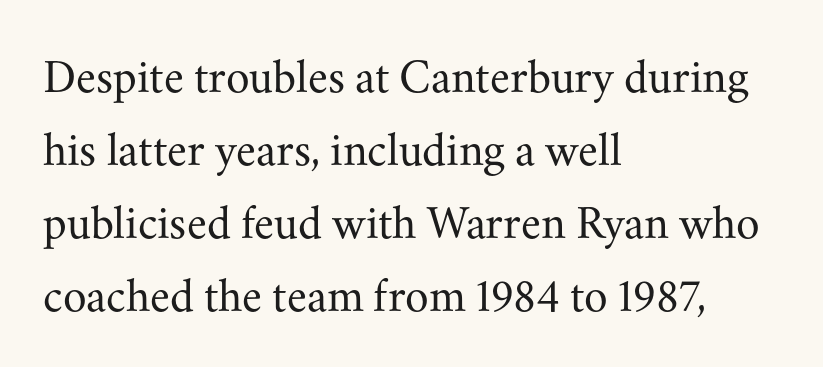
The paragraph has a hard left edge and a soft right edge. This is serif lettering, the kind often seen in printed books. The area under the type is left untouched. Posture: upright roman. The line-height multiplier appears to be the usual default.
